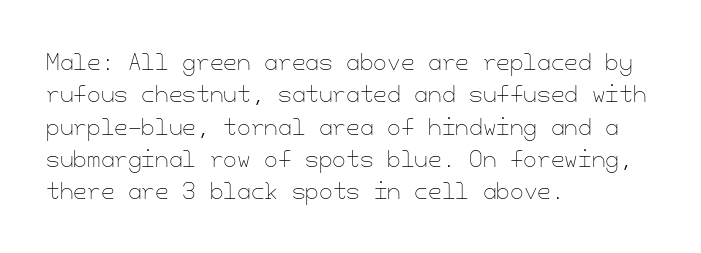
Q: Is the text bold? A: No.
Q: Is the text italic (slanted)? A: No, it is upright.
Q: Is the text underlined? A: No.
Q: How is the paragraph aligned? A: Left-aligned.
Q: Is the spacing between letters normal or unusually wide? A: Normal.
Q: Is the spacing between lines tight, normal or loose? A: Normal.
